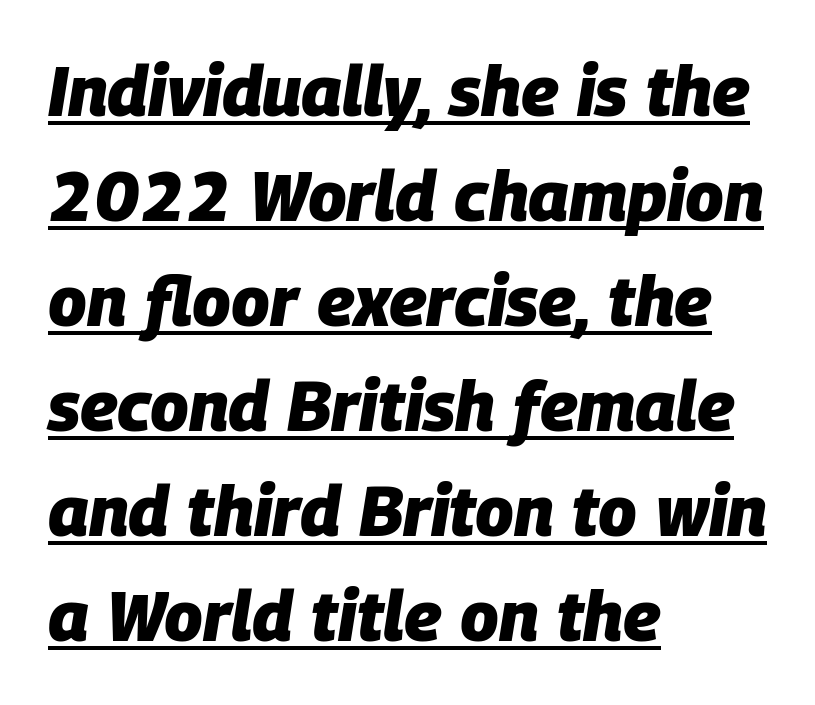
Do the characters align in a grid? No, the font is proportional. Does the copy run flush right? No — it runs flush left. You can see a thin bar hugging the bottom of the glyphs. Default kerning and tracking; the words read as compact shapes. The vertical gap from one line to the next is medium. A dark, heavy texture on the line: the type is bold.
